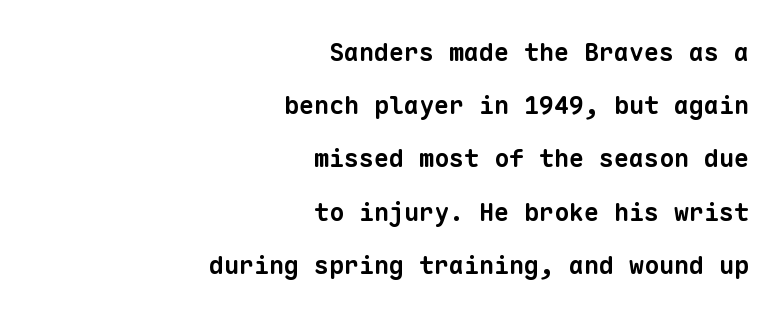
{"bold": "yes", "underline": "no", "align": "right", "line_spacing": "loose", "line_spacing_ratio": 2.13, "letter_spacing": "normal", "letter_spacing_em": 0.0, "glyph_px": 25}
